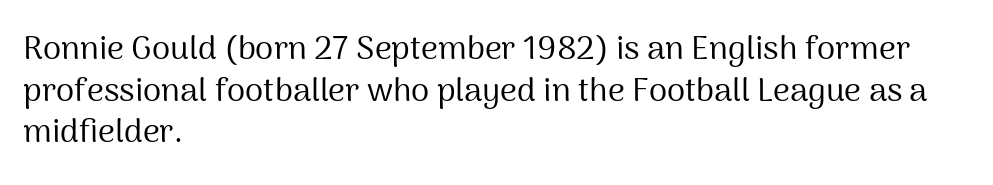
{"serif": "no", "italic": "no", "bold": "no", "weight": "regular", "width": "normal", "stroke_contrast": "medium", "x_height": "medium", "monospaced": "no", "underline": "no", "align": "left", "line_spacing": "normal", "line_spacing_ratio": 1.26, "letter_spacing": "normal", "letter_spacing_em": 0.0, "glyph_px": 33}
